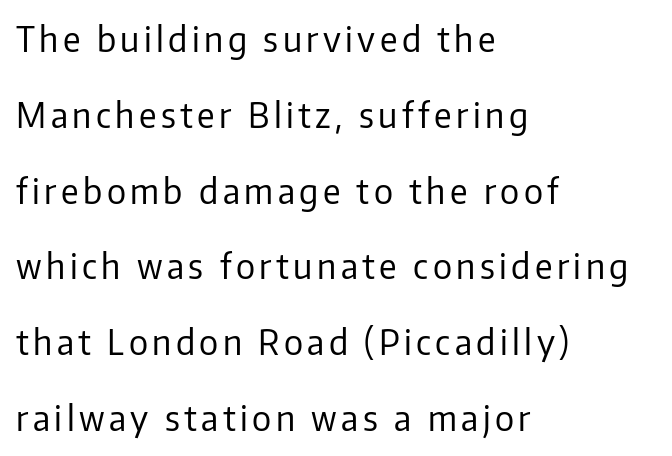
The image shows 34 px regular-weight sans-serif type, upright; set left-aligned, loose line spacing (2.23x), not underlined; low stroke contrast and a medium x-height.
